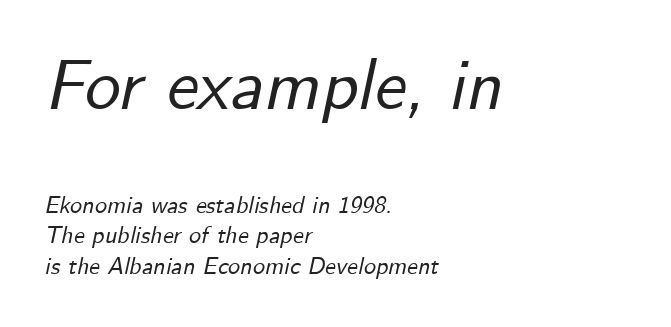
Q: Is the text italic (slanted)? A: Yes, it leans right by about 12 degrees.
Q: Is the text underlined? A: No.
Q: How is the paragraph aligned? A: Left-aligned.
Q: Is the spacing between letters normal or unusually wide? A: Normal.
Q: Is the spacing between lines tight, normal or loose? A: Normal.
Q: Which block of text is set in a larger size, the first (top) or the second (bottom)? A: The first (top) one.
Q: Width (condensed, normal, or wide)? A: Normal.
Q: Stroke contrast? A: Low.
Q: x-height? A: Small.
Q: Monospaced? A: No.
